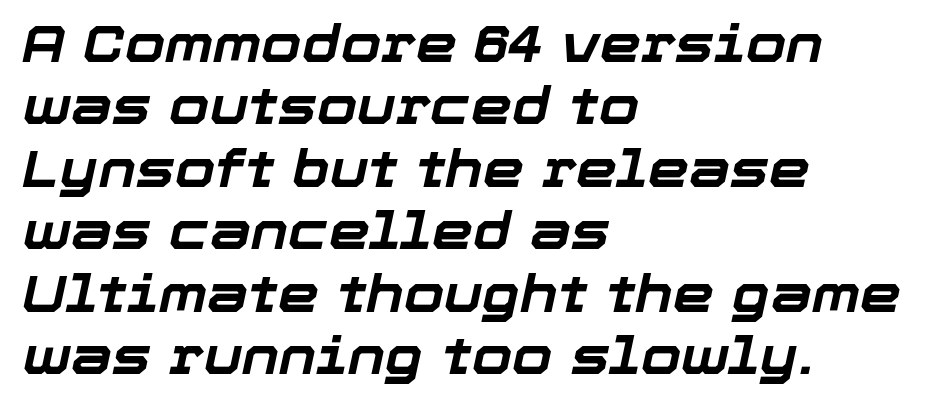
Q: Is the text bold? A: Yes.
Q: Is the text italic (slanted)? A: Yes, it leans right by about 12 degrees.
Q: Is the text underlined? A: No.
Q: How is the paragraph aligned? A: Left-aligned.
Q: Is the spacing between letters normal or unusually wide? A: Normal.
Q: Width (condensed, normal, or wide)? A: Normal.
Q: Stroke contrast? A: Low.
Q: x-height? A: Medium.
Q: Monospaced? A: No.
